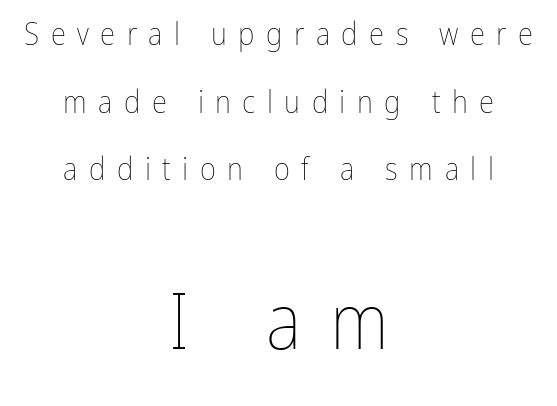
Q: Is the text bold? A: No.
Q: Is the text italic (slanted)? A: No, it is upright.
Q: Is the text underlined? A: No.
Q: How is the paragraph aligned? A: Centered.
Q: Is the spacing between letters normal or unusually wide? A: Unusually wide.
Q: Is the spacing between lines tight, normal or loose? A: Loose.
Q: Which block of text is set in a larger size, the first (top) or the second (bottom)? A: The second (bottom) one.
Q: Width (condensed, normal, or wide)? A: Condensed.
Q: Stroke contrast? A: Low.
Q: x-height? A: Medium.
Q: Monospaced? A: No.
